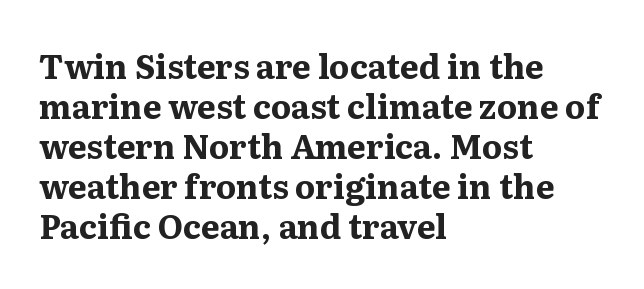
Q: Is the text bold? A: Yes.
Q: Is the text italic (slanted)? A: No, it is upright.
Q: Is the typeface a serif or a sans-serif typeface? A: Serif.
Q: Is the text underlined? A: No.
Q: How is the paragraph aligned? A: Left-aligned.
Q: Is the spacing between letters normal or unusually wide? A: Normal.
Q: Width (condensed, normal, or wide)? A: Normal.
Q: Stroke contrast? A: Medium.
Q: x-height? A: Medium.
Q: Monospaced? A: No.
